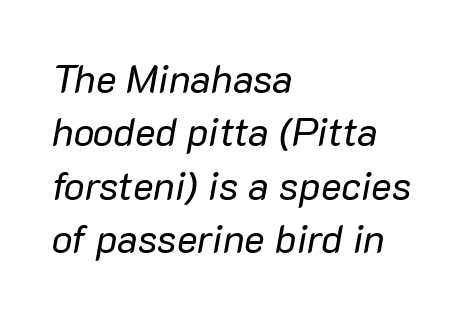
{"italic": "yes", "lean": "right", "slant_degrees": 10, "bold": "no", "weight": "regular", "width": "normal", "stroke_contrast": "low", "x_height": "medium", "monospaced": "no", "underline": "no", "align": "left", "line_spacing": "normal", "line_spacing_ratio": 1.37, "letter_spacing": "normal", "letter_spacing_em": 0.0, "glyph_px": 39}
